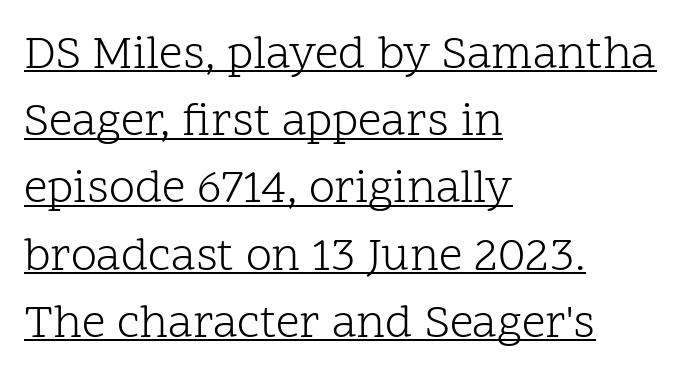
The image shows 47 px light serif type, upright; set left-aligned, normal line spacing (1.43x), normal letter spacing, underlined; low stroke contrast and a medium x-height.
